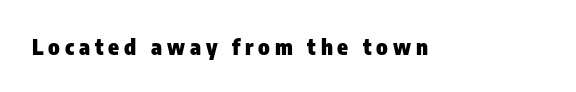
{"italic": "no", "bold": "yes", "underline": "no", "letter_spacing": "wide", "letter_spacing_em": 0.22, "glyph_px": 22}
